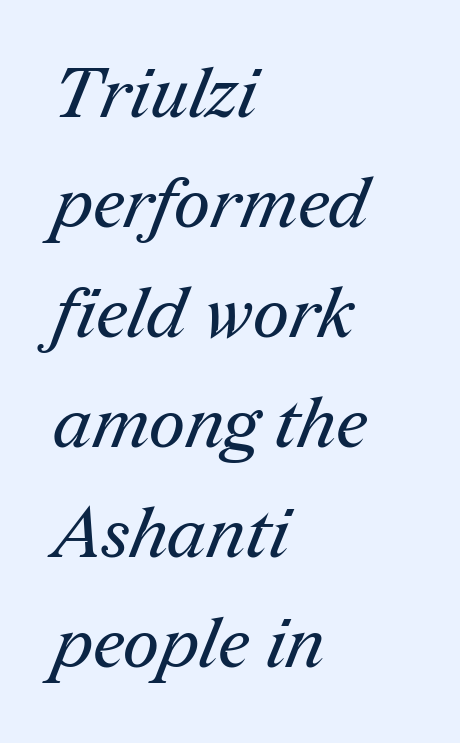
{"serif": "yes", "bold": "no", "weight": "regular", "width": "normal", "stroke_contrast": "medium", "x_height": "medium", "monospaced": "no", "underline": "no", "align": "left", "line_spacing": "normal", "line_spacing_ratio": 1.55, "letter_spacing": "normal", "letter_spacing_em": 0.0, "glyph_px": 71}
